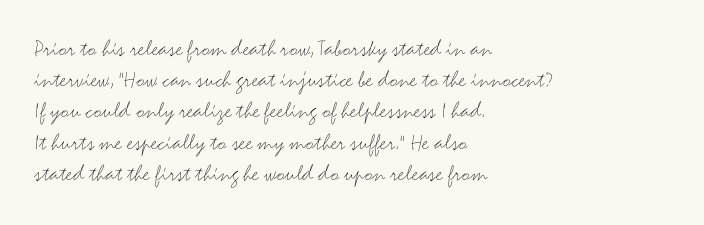
The ragged edge is on the right, which tells us the setting is flush left. The passage shown is not underscored anywhere. This sample uses plain, unmodified letter spacing. Reading down the column, the eye jumps a familiar distance to each next line.
